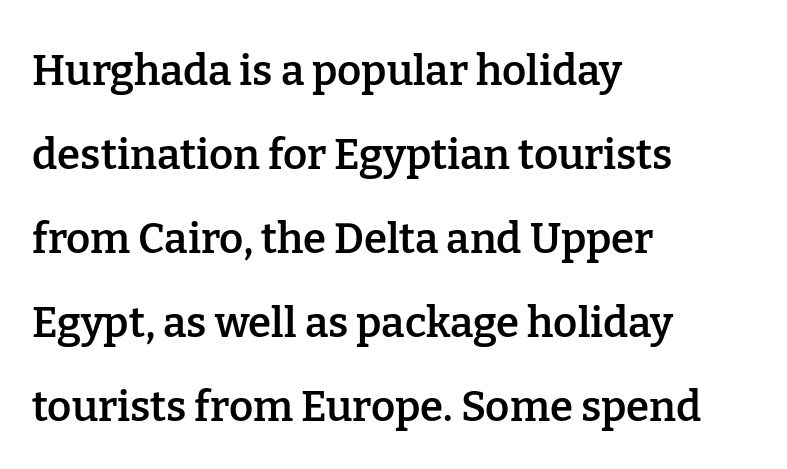
Q: Is the text bold? A: Semi-bold.
Q: Is the text italic (slanted)? A: No, it is upright.
Q: Is the typeface a serif or a sans-serif typeface? A: Serif.
Q: Is the text underlined? A: No.
Q: How is the paragraph aligned? A: Left-aligned.
Q: Is the spacing between letters normal or unusually wide? A: Normal.
Q: Is the spacing between lines tight, normal or loose? A: Loose.
Q: Width (condensed, normal, or wide)? A: Normal.
Q: Stroke contrast? A: Low.
Q: x-height? A: Medium.
Q: Monospaced? A: No.
